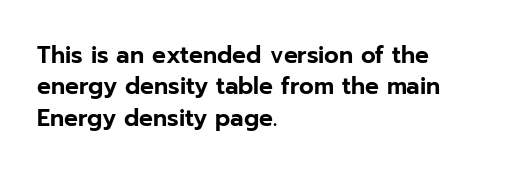
The image shows 23 px text type, upright; set left-aligned, normal line spacing (1.36x), normal letter spacing, not underlined.
